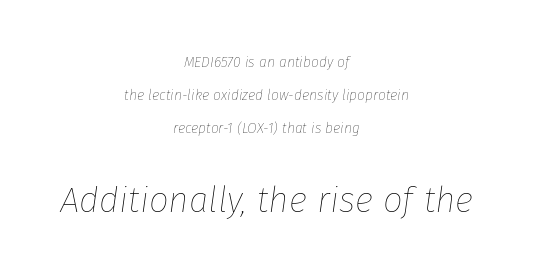
Q: Is the text bold? A: No.
Q: Is the text italic (slanted)? A: Yes, it leans right by about 8 degrees.
Q: Is the text underlined? A: No.
Q: How is the paragraph aligned? A: Centered.
Q: Is the spacing between letters normal or unusually wide? A: Normal.
Q: Is the spacing between lines tight, normal or loose? A: Loose.
Q: Which block of text is set in a larger size, the first (top) or the second (bottom)? A: The second (bottom) one.
Q: Width (condensed, normal, or wide)? A: Normal.
Q: Stroke contrast? A: Low.
Q: x-height? A: Medium.
Q: Monospaced? A: No.
